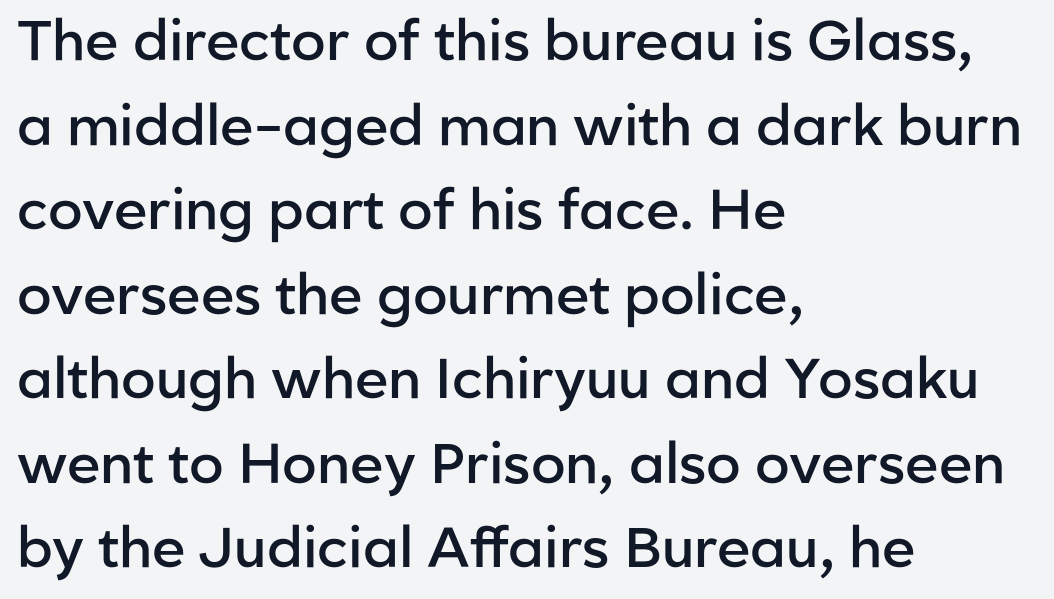
The image shows 56 px semibold sans-serif type, upright; set left-aligned, normal line spacing (1.51x), normal letter spacing, not underlined; low stroke contrast and a medium x-height.
